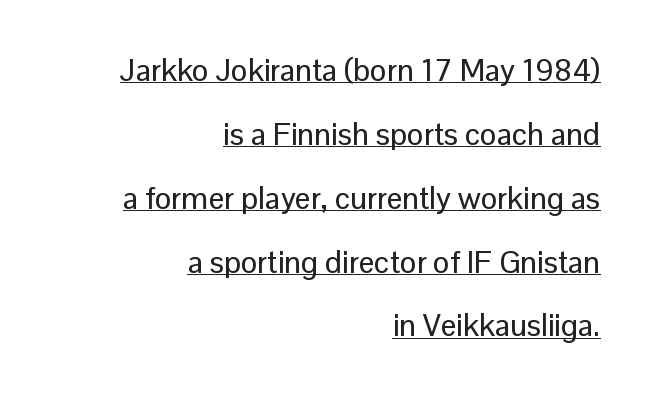
The image shows 31 px sans-serif type, upright; set right-aligned, loose line spacing (2.06x), normal letter spacing, underlined; low stroke contrast and a medium x-height.
